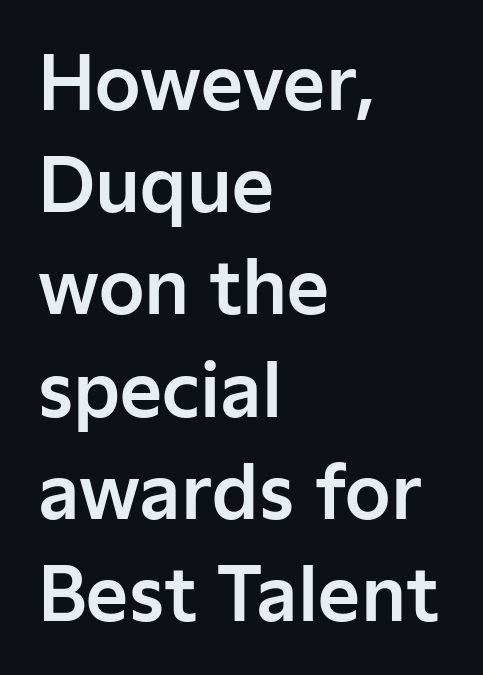
The image shows 73 px sans-serif type, upright; set left-aligned, normal line spacing (1.4x), normal letter spacing, not underlined; low stroke contrast and a medium x-height.
